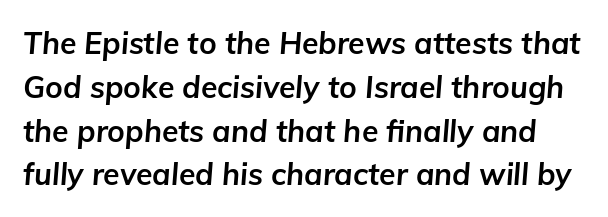
Q: Is the text bold? A: Yes.
Q: Is the text italic (slanted)? A: Yes, it leans right by about 5 degrees.
Q: Is the text underlined? A: No.
Q: Is the spacing between letters normal or unusually wide? A: Normal.
Q: Is the spacing between lines tight, normal or loose? A: Normal.
Q: Width (condensed, normal, or wide)? A: Normal.
Q: Stroke contrast? A: Low.
Q: x-height? A: Medium.
Q: Monospaced? A: No.
